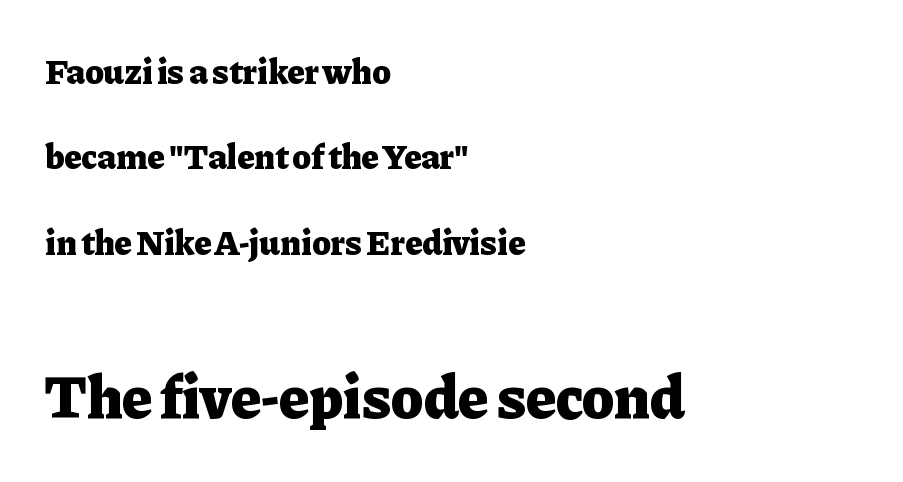
Q: Is the text bold? A: Yes.
Q: Is the text italic (slanted)? A: No, it is upright.
Q: Is the typeface a serif or a sans-serif typeface? A: Serif.
Q: Is the text underlined? A: No.
Q: How is the paragraph aligned? A: Left-aligned.
Q: Is the spacing between letters normal or unusually wide? A: Normal.
Q: Is the spacing between lines tight, normal or loose? A: Loose.
Q: Which block of text is set in a larger size, the first (top) or the second (bottom)? A: The second (bottom) one.
Q: Width (condensed, normal, or wide)? A: Normal.
Q: Stroke contrast? A: Low.
Q: x-height? A: Medium.
Q: Monospaced? A: No.
